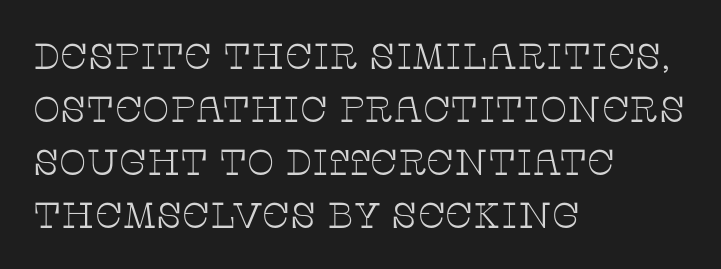
{"serif": "yes", "italic": "no", "bold": "no", "weight": "thin", "width": "wide", "stroke_contrast": "low", "x_height": "large", "monospaced": "no", "underline": "no", "align": "left", "line_spacing": "normal", "line_spacing_ratio": 1.47, "letter_spacing": "normal", "letter_spacing_em": 0.0, "glyph_px": 36}
